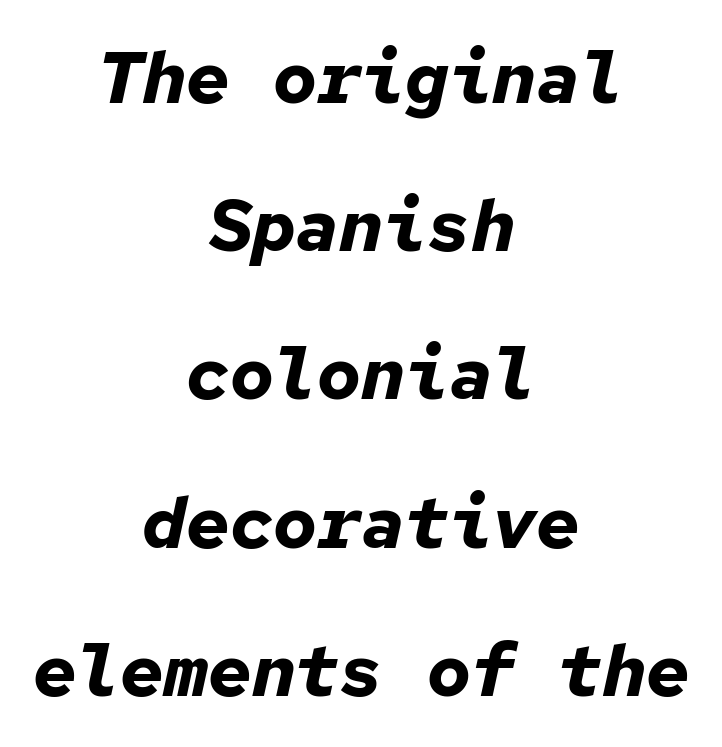
Typesetter's note: full bold, strokes at maximum text heaviness. Does the lettering tilt? It does — this is italic. This rendering leaves character spacing at its baseline value. Think of a typewriter: that constant character pitch is what you see here. The space directly below the letters is spotless.
